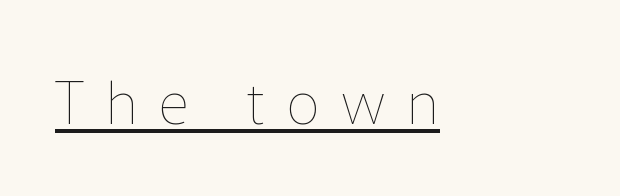
Q: Is the text bold? A: No.
Q: Is the text italic (slanted)? A: No, it is upright.
Q: Is the text underlined? A: Yes.
Q: Is the spacing between letters normal or unusually wide? A: Unusually wide.
Q: Width (condensed, normal, or wide)? A: Normal.
Q: Stroke contrast? A: Low.
Q: x-height? A: Medium.
Q: Monospaced? A: No.
